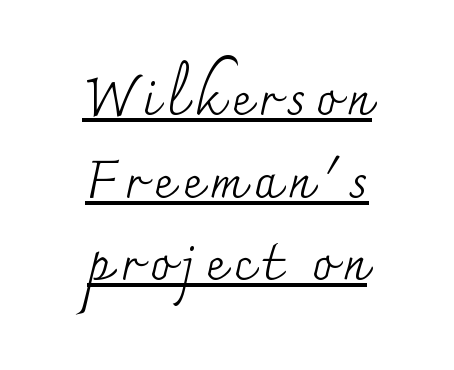
Q: Is the text bold? A: No.
Q: Is the text italic (slanted)? A: Yes.
Q: Is the typeface a serif or a sans-serif typeface? A: Serif.
Q: Is the text underlined? A: Yes.
Q: How is the paragraph aligned? A: Centered.
Q: Is the spacing between lines tight, normal or loose? A: Normal.
Q: Width (condensed, normal, or wide)? A: Normal.
Q: Stroke contrast? A: Medium.
Q: x-height? A: Small.
Q: Monospaced? A: No.
